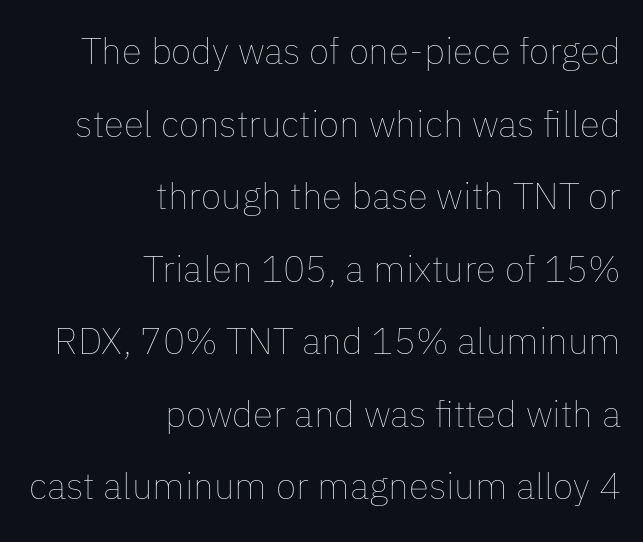
Each new line begins a long way beneath the previous one. This sample uses an upright cut, with every glyph sitting square on the baseline. The specimen omits any rule beneath the text block's lines. Does the copy run flush right? Yes — the right margin is perfectly even.
